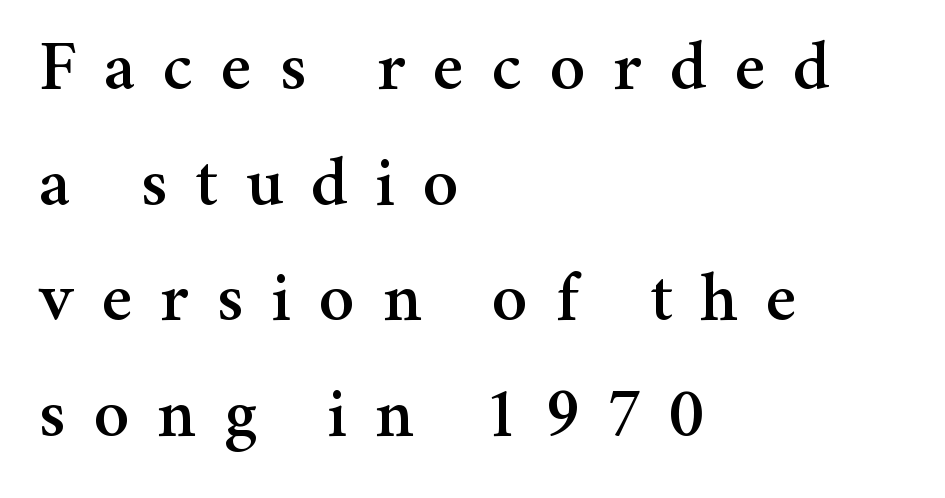
The letters carry serifs — small finishing strokes at the ends of their stems. Do the characters align in a grid? No, the font is proportional. Every stem runs plumb, perpendicular to the baseline. The passage shown stacks its lines at a standard gap. The gaps between neighbouring characters are conspicuously large. The specimen omits any rule beneath the text block's lines.
